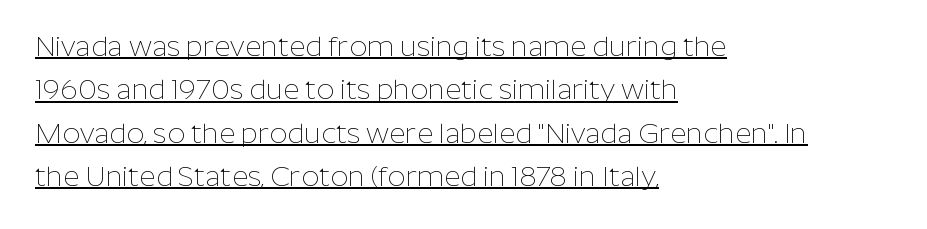
The image shows 28 px thin sans-serif type, upright; set left-aligned, normal line spacing (1.55x), normal letter spacing, underlined; low stroke contrast and a medium x-height.
